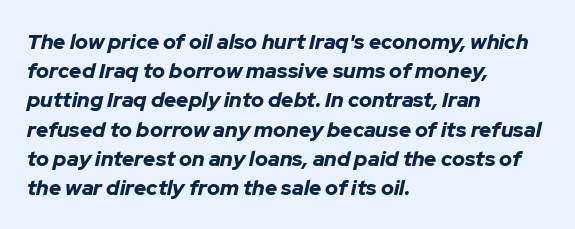
{"italic": "yes", "lean": "right", "slant_degrees": 12, "bold": "yes", "underline": "no", "align": "left", "line_spacing": "normal", "line_spacing_ratio": 1.39, "letter_spacing": "normal", "letter_spacing_em": 0.0, "glyph_px": 21}
